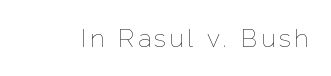
{"italic": "no", "bold": "no", "underline": "no", "glyph_px": 25}
